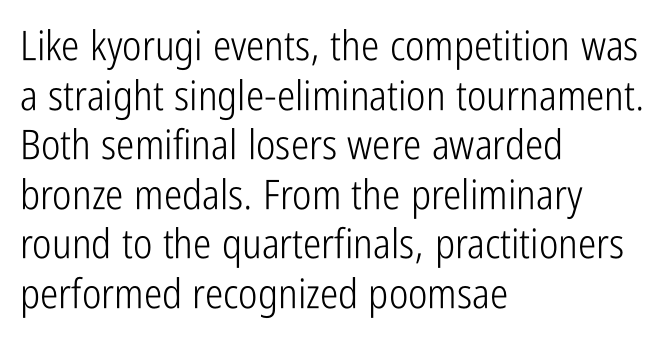
{"serif": "no", "italic": "no", "bold": "no", "weight": "light", "width": "condensed", "stroke_contrast": "low", "x_height": "medium", "monospaced": "no", "underline": "no", "align": "left", "line_spacing_ratio": 1.21, "letter_spacing": "normal", "letter_spacing_em": 0.0, "glyph_px": 41}
